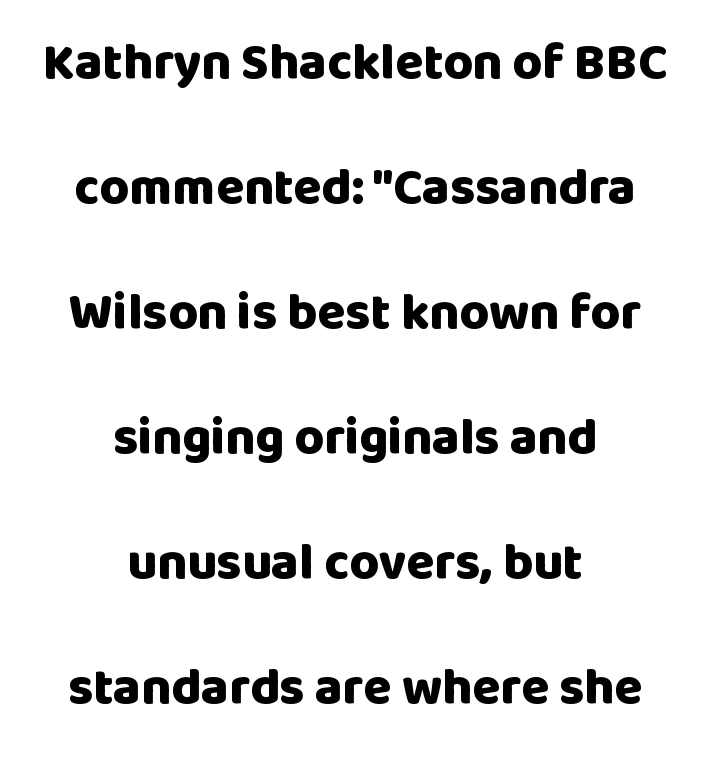
The image shows 51 px heavy sans-serif type, upright; set centered, loose line spacing (2.45x), normal letter spacing, not underlined; low stroke contrast and a large x-height.
